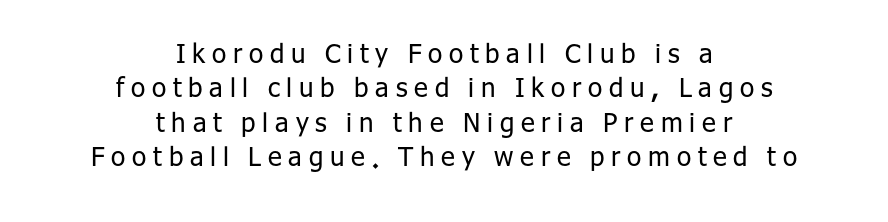
The passage shown has open, widely tracked lettering throughout. Letters have the restrained weight of plain body copy at most. Quick note: underline off. Compared with a flush-left layout, this one balances lines on the center instead.
